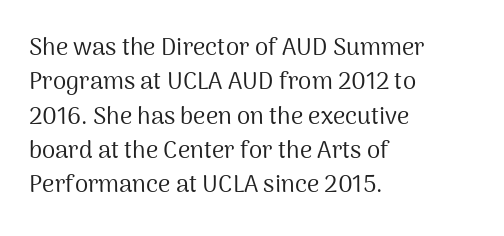
Q: Is the text bold? A: No.
Q: Is the text italic (slanted)? A: No, it is upright.
Q: Is the text underlined? A: No.
Q: How is the paragraph aligned? A: Left-aligned.
Q: Is the spacing between letters normal or unusually wide? A: Normal.
Q: Is the spacing between lines tight, normal or loose? A: Normal.
